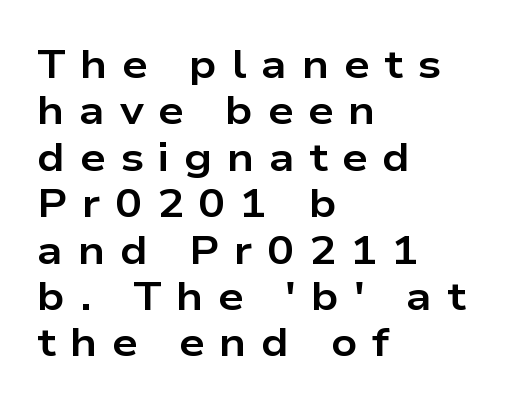
The image shows 40 px bold, wide sans-serif type, upright; set left-aligned, line spacing 1.16x, unusually wide letter spacing (+0.37 em), not underlined; low stroke contrast and a medium x-height.
